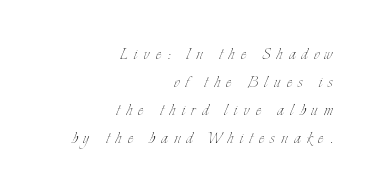
The image shows 21 px text type; set right-aligned, normal line spacing (1.33x), unusually wide letter spacing (+0.3 em), not underlined.
